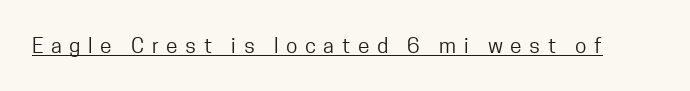
{"italic": "no", "bold": "no", "underline": "yes", "letter_spacing": "wide", "letter_spacing_em": 0.36, "glyph_px": 21}
